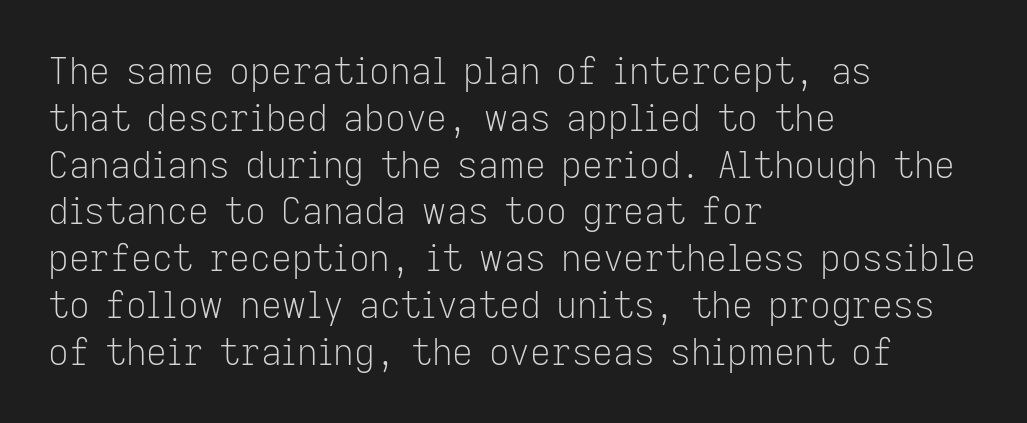
Q: Is the text bold? A: No.
Q: Is the text italic (slanted)? A: No, it is upright.
Q: Is the typeface a serif or a sans-serif typeface? A: Sans-serif.
Q: Is the text underlined? A: No.
Q: How is the paragraph aligned? A: Left-aligned.
Q: Is the spacing between letters normal or unusually wide? A: Normal.
Q: Is the spacing between lines tight, normal or loose? A: Normal.
Q: Width (condensed, normal, or wide)? A: Normal.
Q: Stroke contrast? A: Low.
Q: x-height? A: Medium.
Q: Monospaced? A: No.
